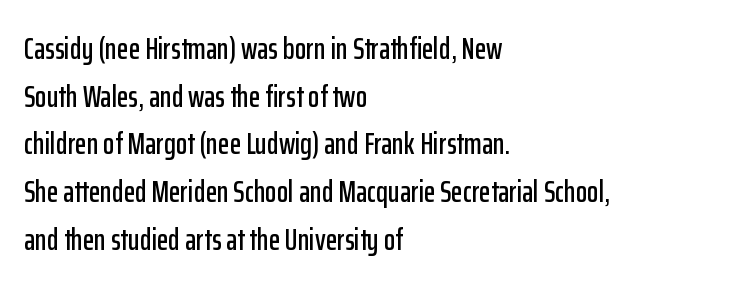
The image shows 30 px condensed sans-serif type, upright; set left-aligned, normal line spacing (1.59x), normal letter spacing, not underlined; low stroke contrast and a medium x-height.
